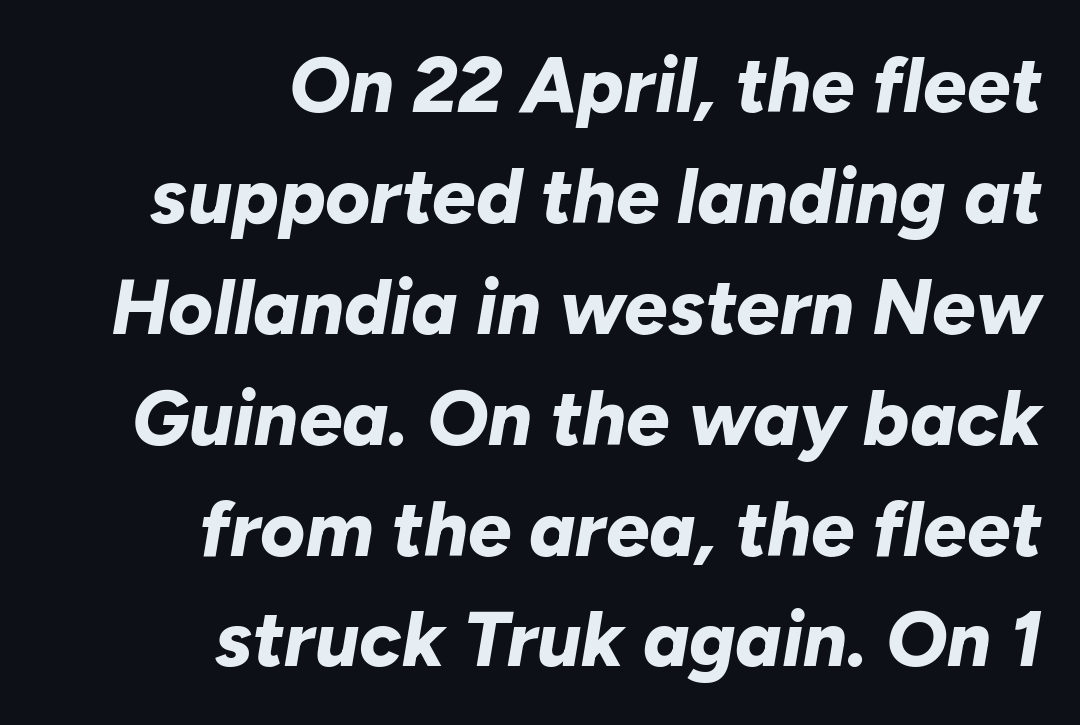
{"italic": "yes", "lean": "right", "slant_degrees": 10, "bold": "yes", "weight": "bold", "width": "normal", "stroke_contrast": "low", "x_height": "medium", "monospaced": "no", "underline": "no", "align": "right", "line_spacing": "normal", "line_spacing_ratio": 1.44, "letter_spacing": "normal", "letter_spacing_em": 0.0, "glyph_px": 77}
